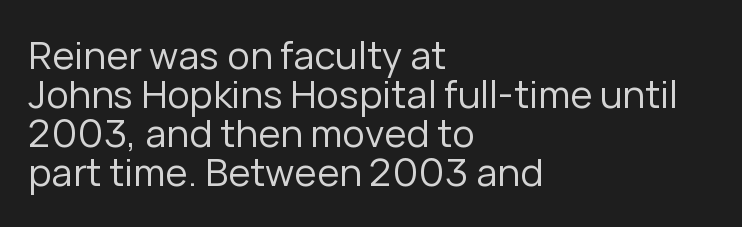
{"serif": "no", "italic": "no", "bold": "no", "weight": "regular", "width": "normal", "stroke_contrast": "low", "x_height": "medium", "monospaced": "no", "underline": "no", "align": "left", "line_spacing": "tight", "line_spacing_ratio": 1.03, "letter_spacing": "normal", "letter_spacing_em": 0.0, "glyph_px": 38}
